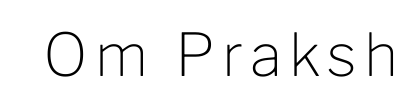
The image shows 59 px light sans-serif type, upright; set not underlined; low stroke contrast and a medium x-height.
